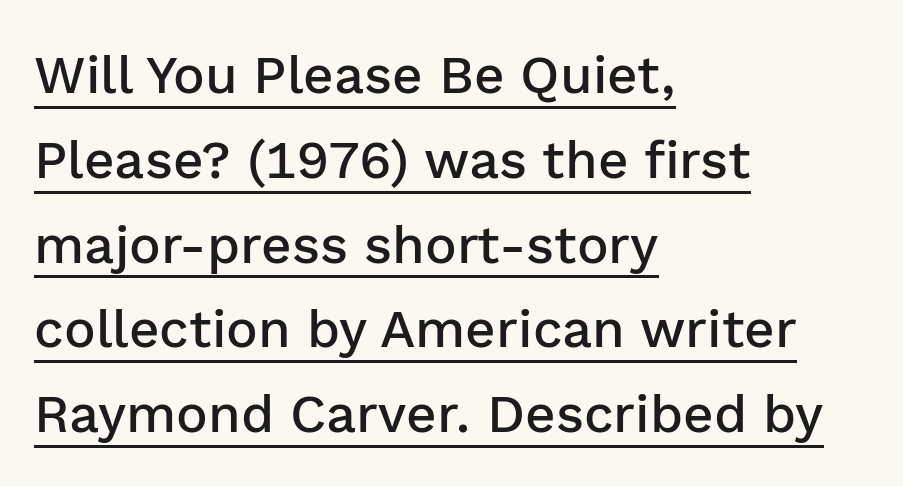
Q: Is the text bold? A: Semi-bold.
Q: Is the text italic (slanted)? A: No, it is upright.
Q: Is the typeface a serif or a sans-serif typeface? A: Sans-serif.
Q: Is the text underlined? A: Yes.
Q: How is the paragraph aligned? A: Left-aligned.
Q: Is the spacing between letters normal or unusually wide? A: Normal.
Q: Is the spacing between lines tight, normal or loose? A: Normal.
Q: Width (condensed, normal, or wide)? A: Normal.
Q: Stroke contrast? A: Low.
Q: x-height? A: Medium.
Q: Monospaced? A: No.
